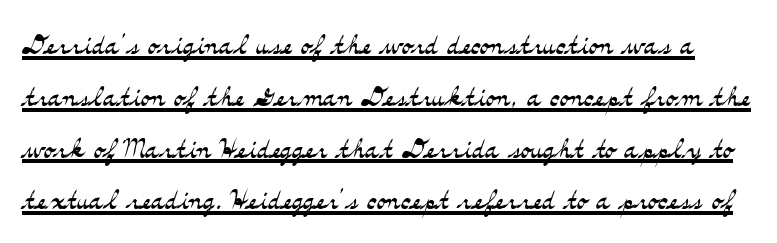
Q: Is the text bold? A: No.
Q: Is the text italic (slanted)? A: Yes.
Q: Is the typeface a serif or a sans-serif typeface? A: Serif.
Q: Is the text underlined? A: Yes.
Q: Is the spacing between letters normal or unusually wide? A: Normal.
Q: Is the spacing between lines tight, normal or loose? A: Normal.
Q: Width (condensed, normal, or wide)? A: Wide.
Q: Stroke contrast? A: Medium.
Q: x-height? A: Small.
Q: Monospaced? A: No.
